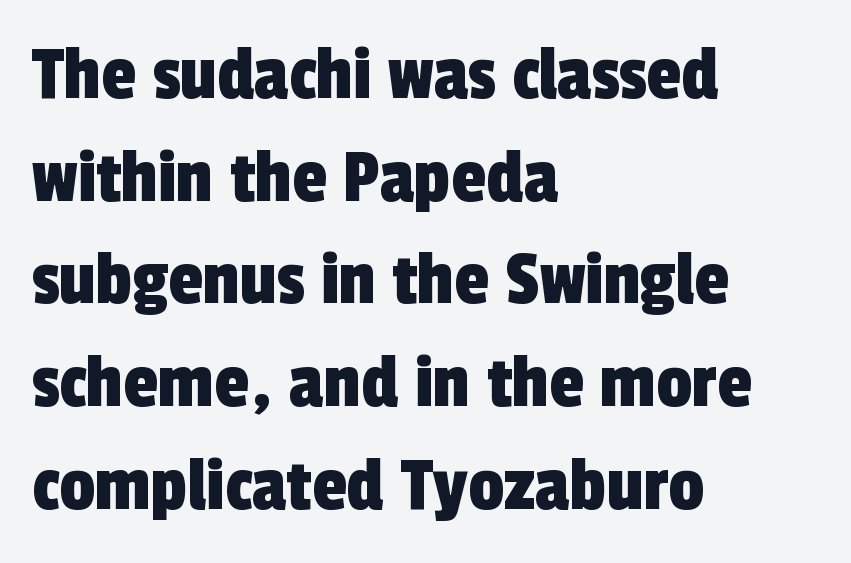
{"serif": "no", "width": "condensed", "x_height": "medium", "monospaced": "no", "underline": "no", "align": "left", "line_spacing": "normal", "line_spacing_ratio": 1.3, "letter_spacing": "normal", "letter_spacing_em": 0.0, "glyph_px": 79}
